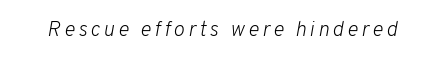
The image shows 21 px text type, italic (leaning right); set not underlined.
